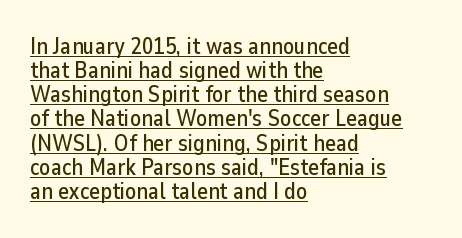
{"italic": "no", "underline": "yes", "align": "left", "line_spacing": "tight", "line_spacing_ratio": 1.05, "letter_spacing": "normal", "letter_spacing_em": 0.0, "glyph_px": 23}
